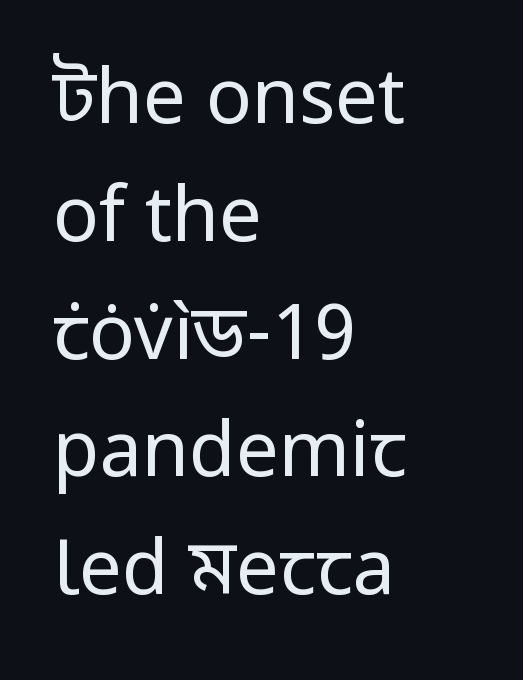
{"serif": "no", "italic": "no", "bold": "no", "weight": "regular", "width": "normal", "stroke_contrast": "low", "x_height": "medium", "monospaced": "no", "underline": "no", "align": "left", "line_spacing": "normal", "line_spacing_ratio": 1.55, "letter_spacing": "normal", "letter_spacing_em": 0.0, "glyph_px": 76}
